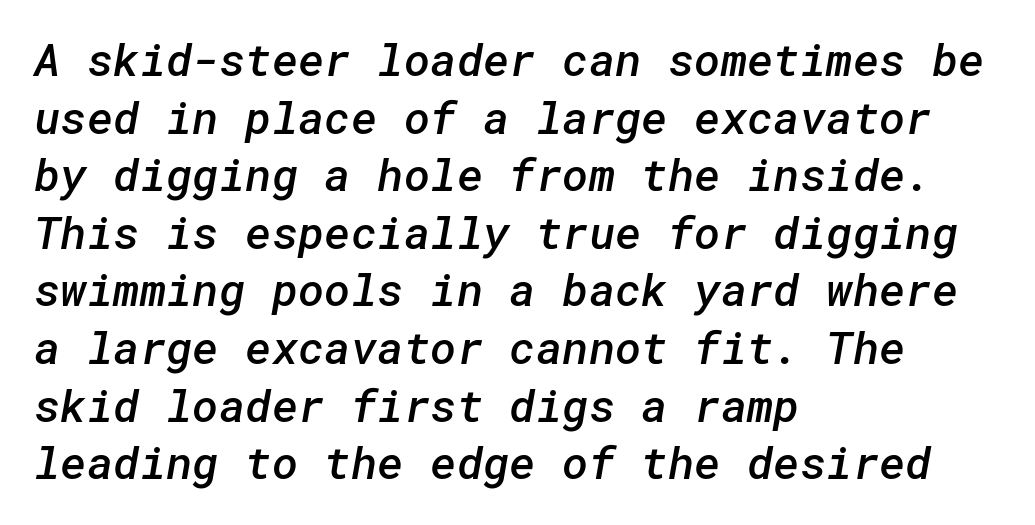
{"serif": "no", "bold": "semi", "weight": "semibold", "width": "normal", "stroke_contrast": "low", "x_height": "medium", "underline": "no", "align": "left", "line_spacing": "normal", "line_spacing_ratio": 1.28, "letter_spacing": "normal", "letter_spacing_em": 0.0, "glyph_px": 45}
